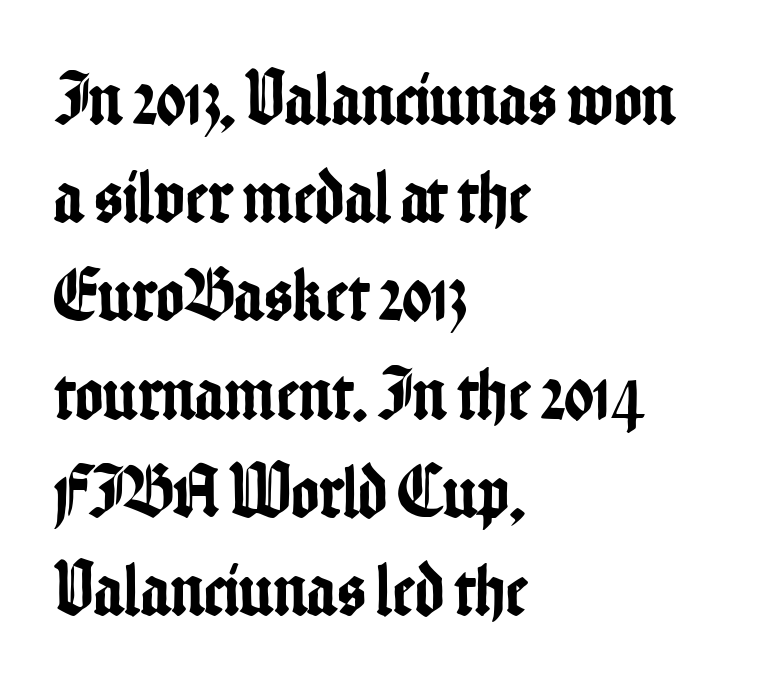
Q: Is the text italic (slanted)? A: No, it is upright.
Q: Is the typeface a serif or a sans-serif typeface? A: Sans-serif.
Q: Is the text underlined? A: No.
Q: How is the paragraph aligned? A: Left-aligned.
Q: Is the spacing between letters normal or unusually wide? A: Normal.
Q: Is the spacing between lines tight, normal or loose? A: Normal.
Q: Width (condensed, normal, or wide)? A: Condensed.
Q: Stroke contrast? A: Low.
Q: x-height? A: Medium.
Q: Monospaced? A: No.
